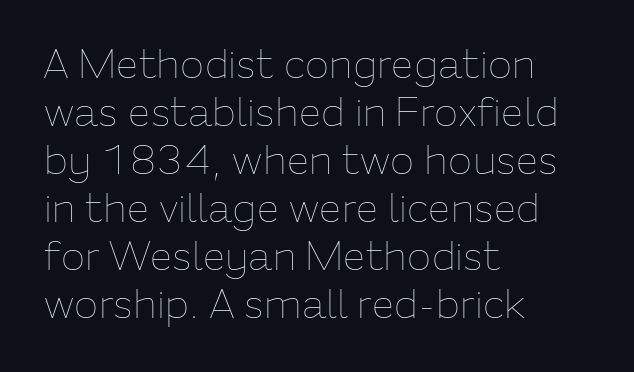
The image shows 40 px thin type, upright; set left-aligned, line spacing 1.2x, normal letter spacing, not underlined; low stroke contrast and a medium x-height.
